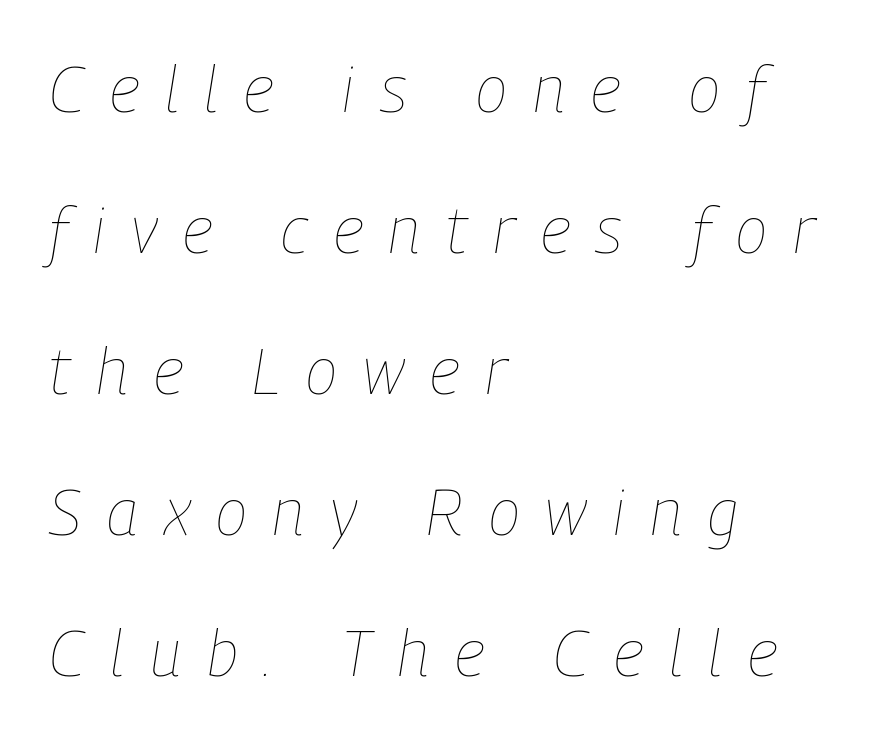
{"italic": "yes", "lean": "right", "slant_degrees": 9, "bold": "no", "weight": "thin", "width": "condensed", "stroke_contrast": "low", "x_height": "medium", "monospaced": "no", "underline": "no", "align": "left", "line_spacing": "loose", "line_spacing_ratio": 2.17, "letter_spacing": "wide", "letter_spacing_em": 0.4, "glyph_px": 65}
